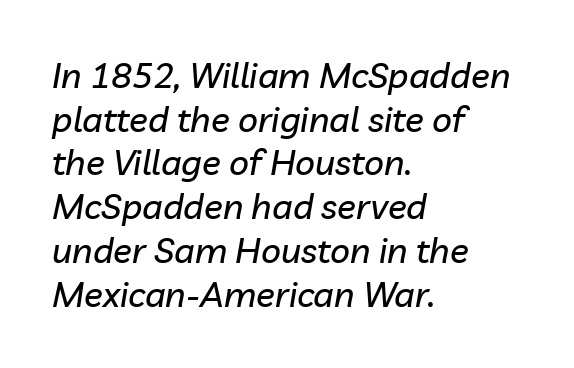
Q: Is the text italic (slanted)? A: Yes, it leans right by about 10 degrees.
Q: Is the text underlined? A: No.
Q: How is the paragraph aligned? A: Left-aligned.
Q: Is the spacing between letters normal or unusually wide? A: Normal.
Q: Is the spacing between lines tight, normal or loose? A: Normal.
Q: Width (condensed, normal, or wide)? A: Normal.
Q: Stroke contrast? A: Low.
Q: x-height? A: Medium.
Q: Monospaced? A: No.
